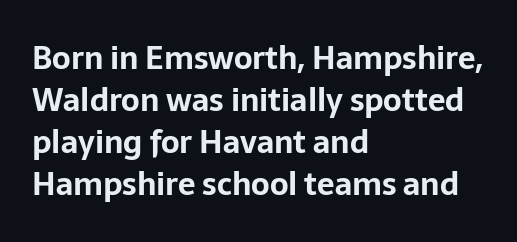
Q: Is the text bold? A: Yes.
Q: Is the text italic (slanted)? A: No, it is upright.
Q: Is the typeface a serif or a sans-serif typeface? A: Sans-serif.
Q: Is the text underlined? A: No.
Q: How is the paragraph aligned? A: Left-aligned.
Q: Is the spacing between letters normal or unusually wide? A: Normal.
Q: Is the spacing between lines tight, normal or loose? A: Normal.
Q: Width (condensed, normal, or wide)? A: Normal.
Q: Stroke contrast? A: Low.
Q: x-height? A: Medium.
Q: Monospaced? A: No.
